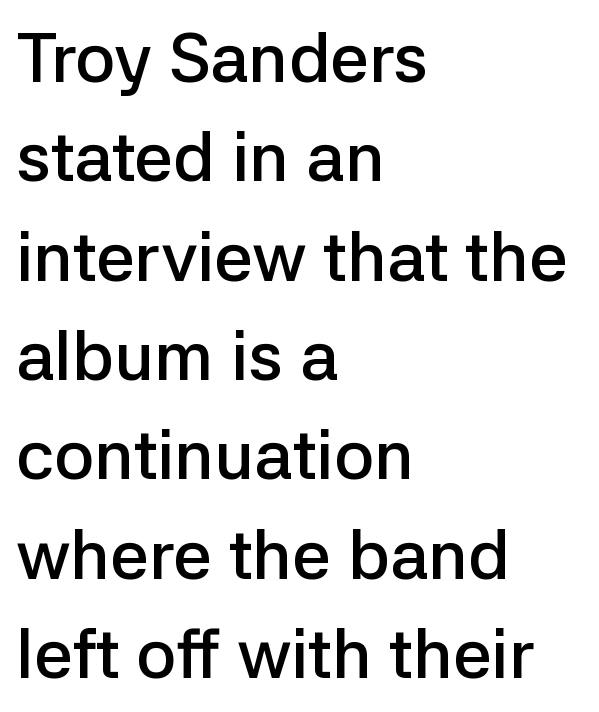
{"serif": "no", "italic": "no", "bold": "semi", "weight": "semibold", "width": "normal", "stroke_contrast": "low", "x_height": "medium", "monospaced": "no", "underline": "no", "align": "left", "line_spacing": "normal", "line_spacing_ratio": 1.44, "letter_spacing": "normal", "letter_spacing_em": 0.0, "glyph_px": 69}
